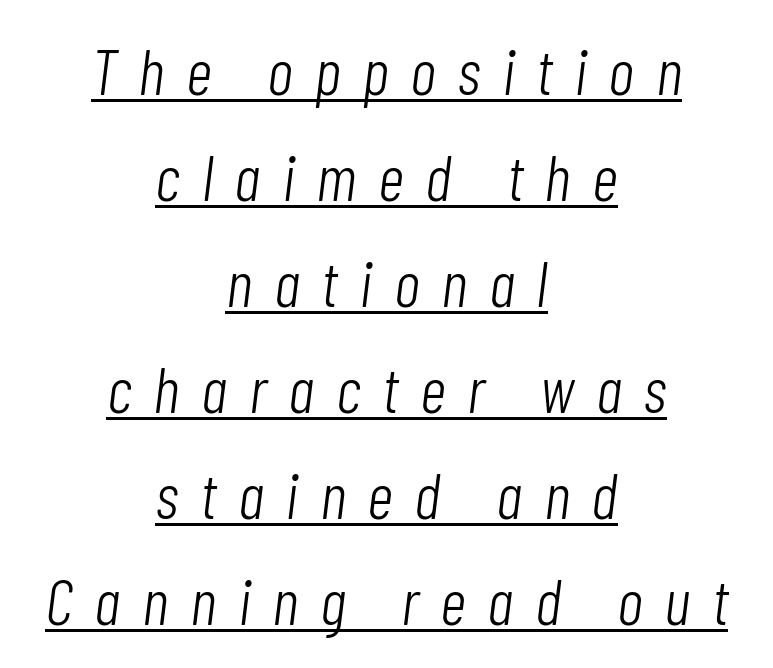
Q: Is the text bold? A: No.
Q: Is the text italic (slanted)? A: Yes, it leans right by about 7 degrees.
Q: Is the text underlined? A: Yes.
Q: How is the paragraph aligned? A: Centered.
Q: Is the spacing between letters normal or unusually wide? A: Unusually wide.
Q: Is the spacing between lines tight, normal or loose? A: Normal.
Q: Width (condensed, normal, or wide)? A: Condensed.
Q: Stroke contrast? A: Low.
Q: x-height? A: Medium.
Q: Monospaced? A: No.
